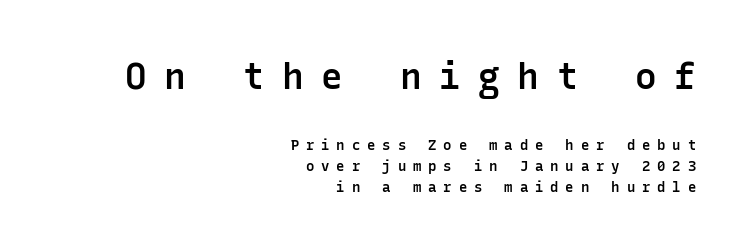
Q: Is the text bold? A: Semi-bold.
Q: Is the text italic (slanted)? A: No, it is upright.
Q: Is the typeface a serif or a sans-serif typeface? A: Sans-serif.
Q: Is the text underlined? A: No.
Q: How is the paragraph aligned? A: Right-aligned.
Q: Is the spacing between letters normal or unusually wide? A: Unusually wide.
Q: Is the spacing between lines tight, normal or loose? A: Normal.
Q: Which block of text is set in a larger size, the first (top) or the second (bottom)? A: The first (top) one.
Q: Width (condensed, normal, or wide)? A: Normal.
Q: Stroke contrast? A: Low.
Q: x-height? A: Medium.
Q: Monospaced? A: Yes.
